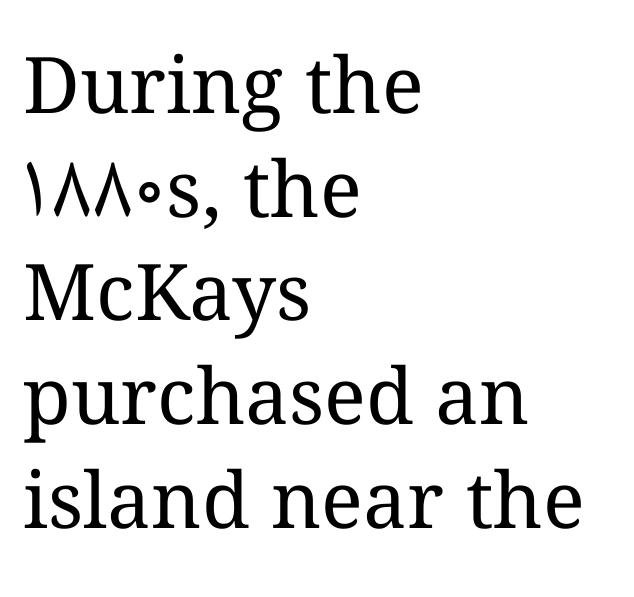
The image shows 78 px regular-weight type, upright; set left-aligned, normal line spacing (1.33x), normal letter spacing, not underlined; medium stroke contrast and a medium x-height.
